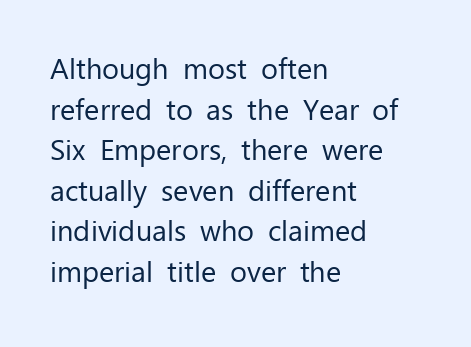
{"serif": "no", "italic": "no", "bold": "no", "weight": "regular", "width": "normal", "stroke_contrast": "low", "x_height": "medium", "monospaced": "no", "underline": "no", "align": "left", "line_spacing": "normal", "line_spacing_ratio": 1.4, "letter_spacing": "normal", "letter_spacing_em": 0.0, "glyph_px": 29}
